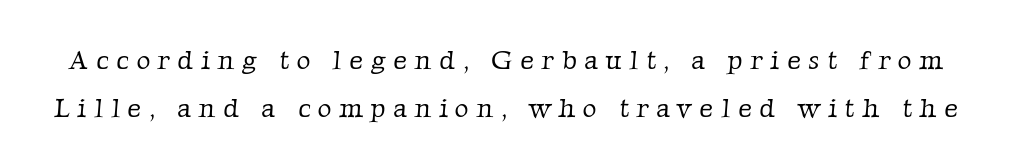
Quick note: underline off. The tracking reads as deliberately expanded to a designer's eye. The weight tops out at a normal text grade.
